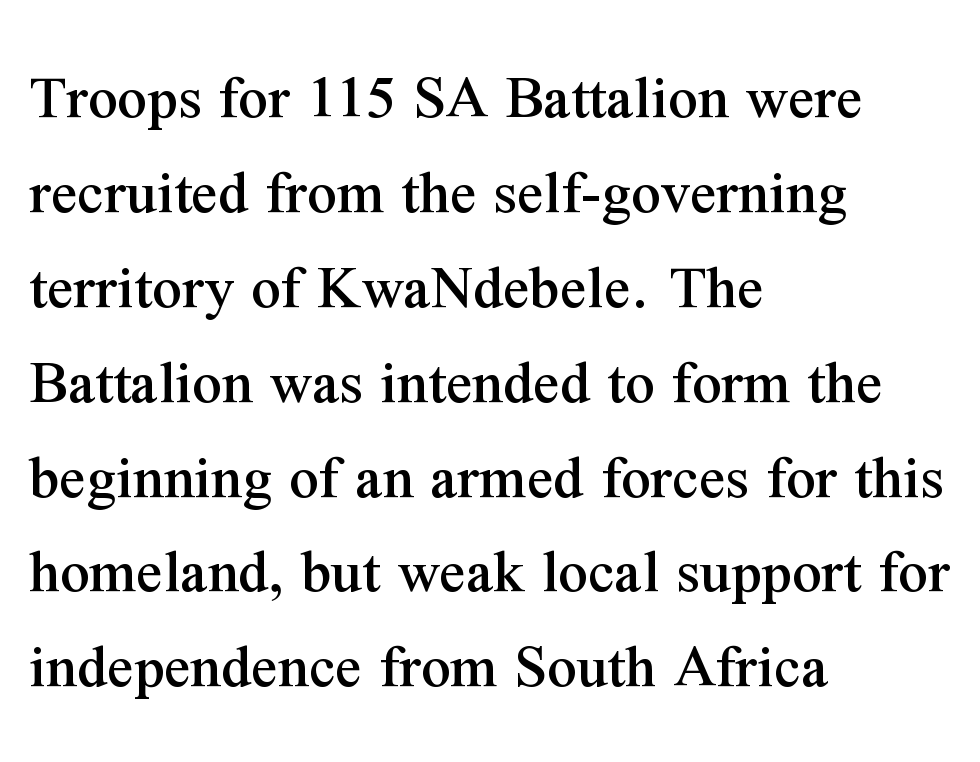
Just letters on the line, the space beneath them empty. Inter-character spacing is left at the font's built-in metrics. Character widths vary here, with narrow letters taking less room than wide ones. Compared with typical paragraphs, the rows here are spaced about the same.
